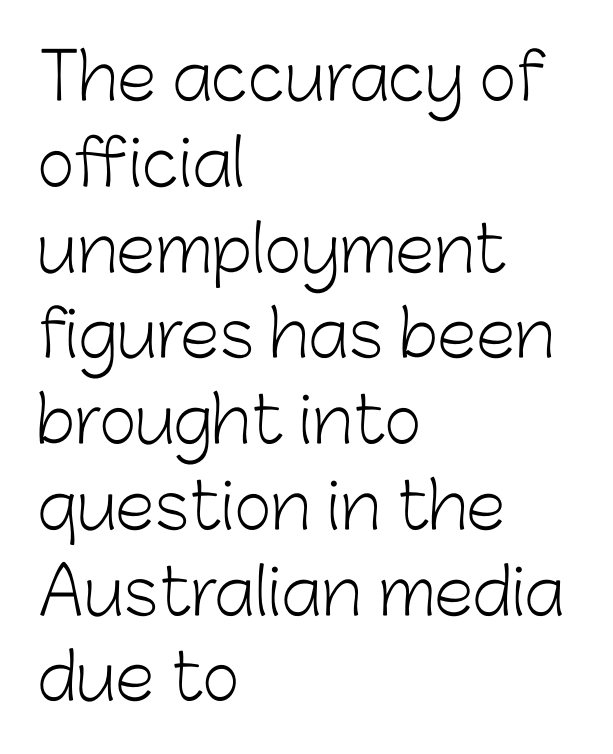
Q: Is the text bold? A: No.
Q: Is the text italic (slanted)? A: No, it is upright.
Q: Is the typeface a serif or a sans-serif typeface? A: Sans-serif.
Q: Is the text underlined? A: No.
Q: How is the paragraph aligned? A: Left-aligned.
Q: Is the spacing between letters normal or unusually wide? A: Normal.
Q: Is the spacing between lines tight, normal or loose? A: Normal.
Q: Width (condensed, normal, or wide)? A: Normal.
Q: Stroke contrast? A: Low.
Q: x-height? A: Medium.
Q: Monospaced? A: No.
